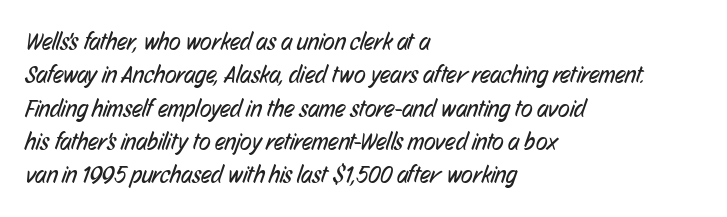
Vertical spacing — default. If you drew a ruler down the left edge, every line would touch it. Stems here are at most as thick as an everyday book face. Is the letter spacing exaggerated? No — it looks like the ordinary default.
